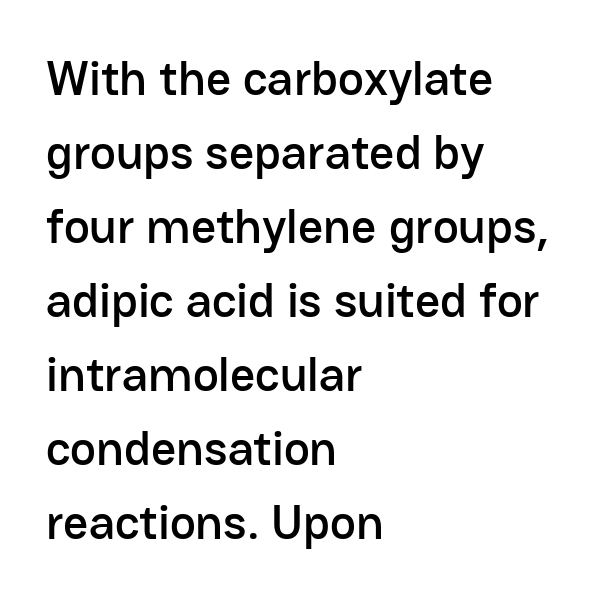
The image shows 49 px sans-serif type, upright; set left-aligned, normal line spacing (1.51x), normal letter spacing, not underlined; low stroke contrast and a medium x-height.
